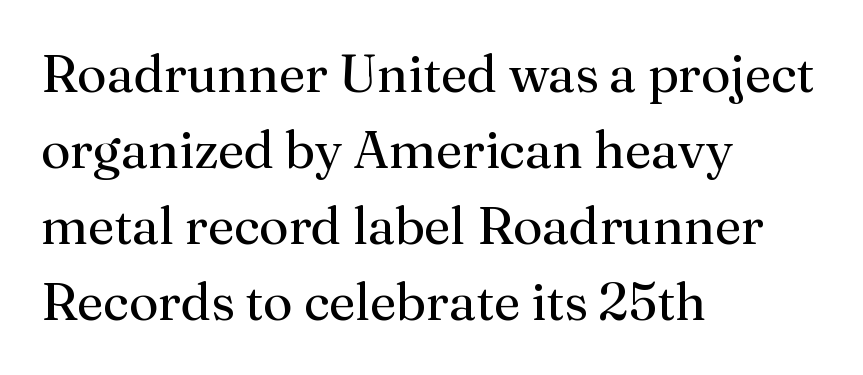
Q: Is the text bold? A: No.
Q: Is the text italic (slanted)? A: No, it is upright.
Q: Is the typeface a serif or a sans-serif typeface? A: Serif.
Q: Is the text underlined? A: No.
Q: How is the paragraph aligned? A: Left-aligned.
Q: Is the spacing between letters normal or unusually wide? A: Normal.
Q: Is the spacing between lines tight, normal or loose? A: Normal.
Q: Width (condensed, normal, or wide)? A: Normal.
Q: Stroke contrast? A: Medium.
Q: x-height? A: Medium.
Q: Monospaced? A: No.
